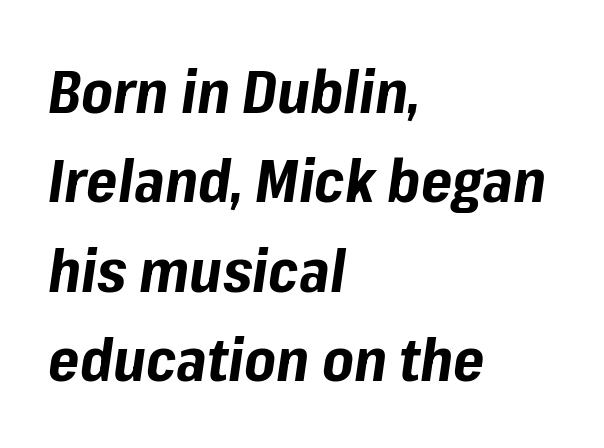
{"italic": "yes", "lean": "right", "slant_degrees": 8, "bold": "yes", "weight": "bold", "width": "normal", "stroke_contrast": "low", "x_height": "medium", "monospaced": "no", "underline": "no", "align": "left", "line_spacing": "normal", "line_spacing_ratio": 1.49, "letter_spacing": "normal", "letter_spacing_em": 0.0, "glyph_px": 60}
